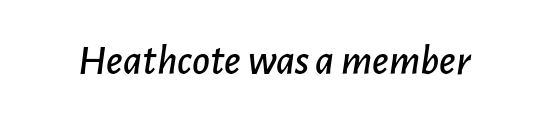
The image shows 43 px text type, italic (leaning right); set normal letter spacing, not underlined; low stroke contrast and a medium x-height.
